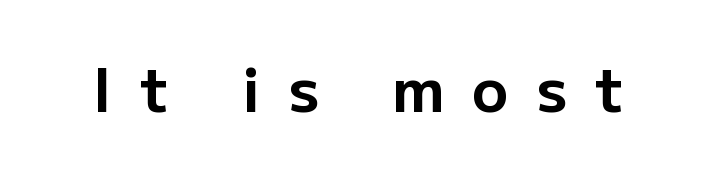
Q: Is the text bold? A: Yes.
Q: Is the text italic (slanted)? A: No, it is upright.
Q: Is the typeface a serif or a sans-serif typeface? A: Sans-serif.
Q: Is the text underlined? A: No.
Q: Is the spacing between letters normal or unusually wide? A: Unusually wide.
Q: Width (condensed, normal, or wide)? A: Normal.
Q: Stroke contrast? A: Low.
Q: x-height? A: Medium.
Q: Monospaced? A: No.
